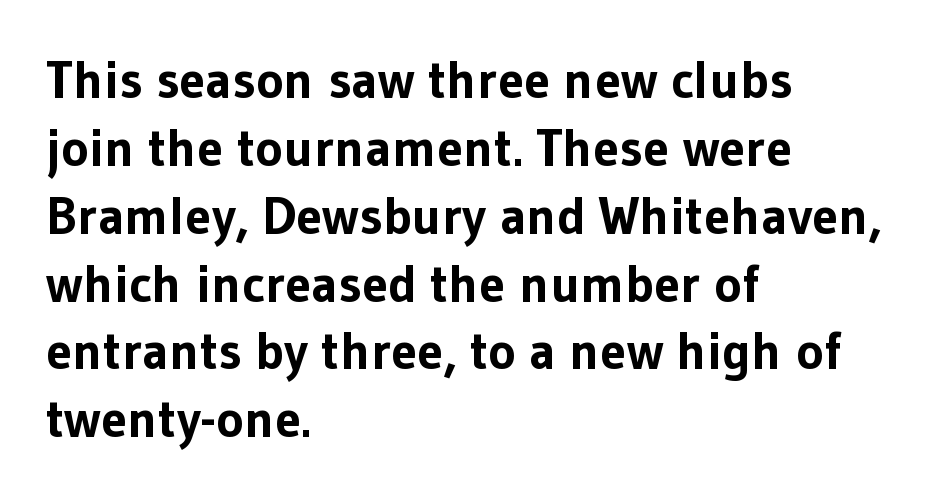
Alignment: flush left. The passage shown is not underscored anywhere. This is the regular roman posture of the typeface. Look at the stroke-to-counter ratio: heavy, a bold.
